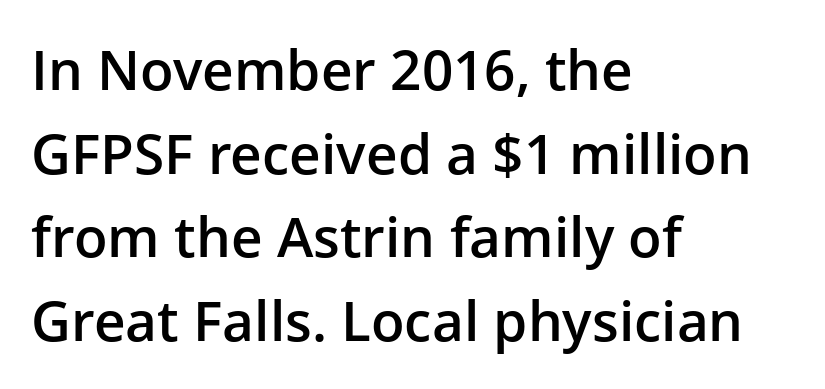
The rendering uses natural spacing where letterforms have individual widths. Leading: standard. Nobody drew a line under any word here. Quick note: not italic, upright.
